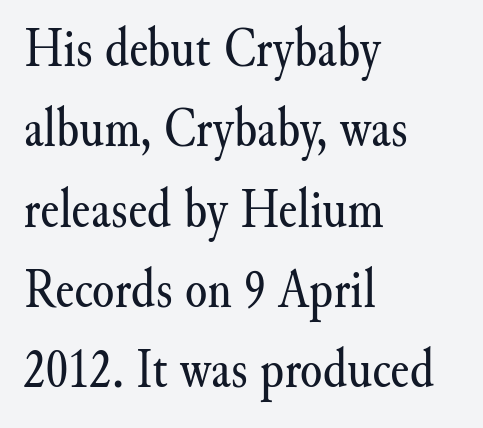
{"serif": "yes", "italic": "no", "bold": "no", "weight": "regular", "width": "normal", "stroke_contrast": "medium", "x_height": "small", "monospaced": "no", "underline": "no", "align": "left", "line_spacing": "normal", "line_spacing_ratio": 1.41, "letter_spacing": "normal", "letter_spacing_em": 0.0, "glyph_px": 57}
